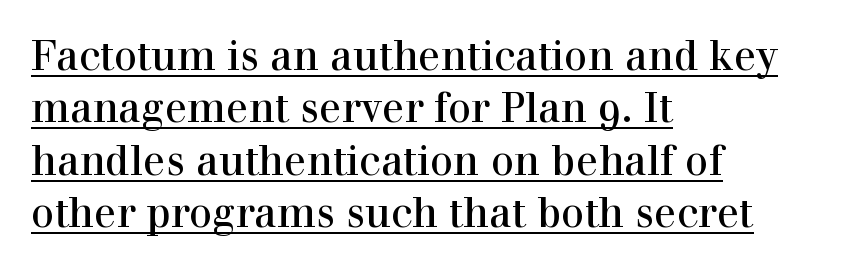
The letters carry serifs — small finishing strokes at the ends of their stems. The type is set solid horizontally, with unmodified tracking. Is there any slant? The stems are plumb. Caption: multi-line text, flush left, ragged right. What's the leading like? Ordinary, nothing unusual.
